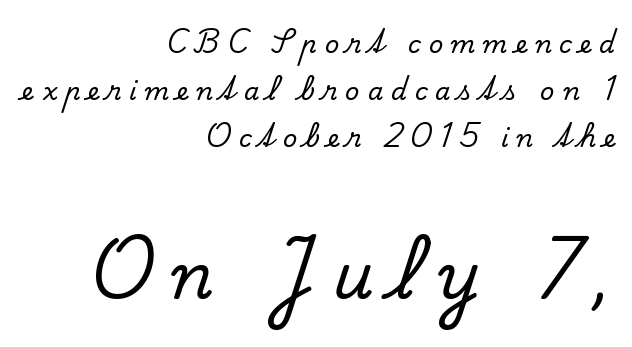
Q: Is the text italic (slanted)? A: Yes.
Q: Is the typeface a serif or a sans-serif typeface? A: Serif.
Q: Is the text underlined? A: No.
Q: How is the paragraph aligned? A: Right-aligned.
Q: Is the spacing between letters normal or unusually wide? A: Unusually wide.
Q: Which block of text is set in a larger size, the first (top) or the second (bottom)? A: The second (bottom) one.
Q: Width (condensed, normal, or wide)? A: Normal.
Q: Stroke contrast? A: Low.
Q: x-height? A: Small.
Q: Monospaced? A: No.
